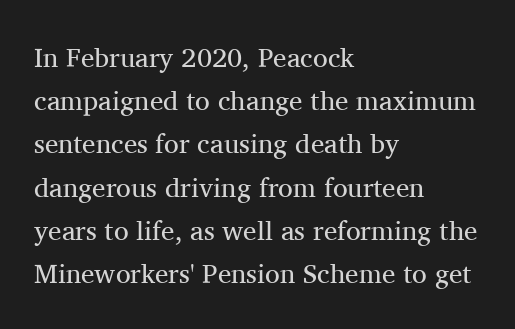
{"italic": "no", "bold": "no", "underline": "no", "align": "left", "line_spacing": "normal", "line_spacing_ratio": 1.6, "letter_spacing": "normal", "letter_spacing_em": 0.0, "glyph_px": 27}
